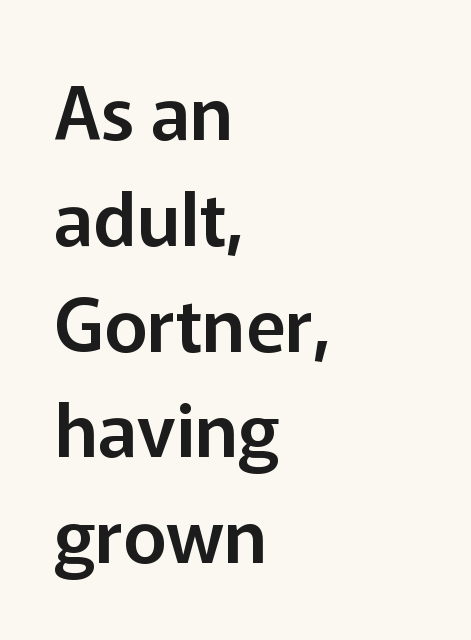
The image shows 74 px sans-serif type, upright; set left-aligned, normal line spacing (1.43x), normal letter spacing, not underlined; low stroke contrast and a medium x-height.
